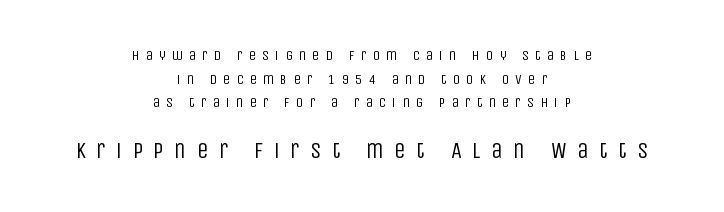
The image shows 23 px text type, upright; set centered, normal line spacing (1.68x), unusually wide letter spacing (+0.45 em), not underlined; the second (bottom) block is 1.64x larger.
